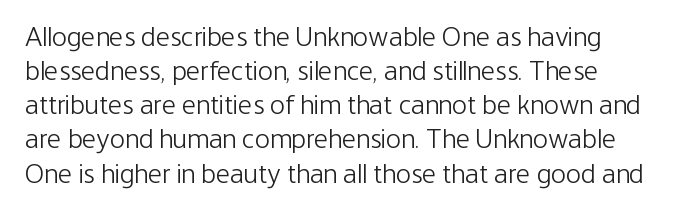
Posture: straight, roman, zero tilt. Descenders hang freely into open space. The face looks like a standard text weight, possibly lighter. A classic flush-left, rag-right setting is used for this passage.
